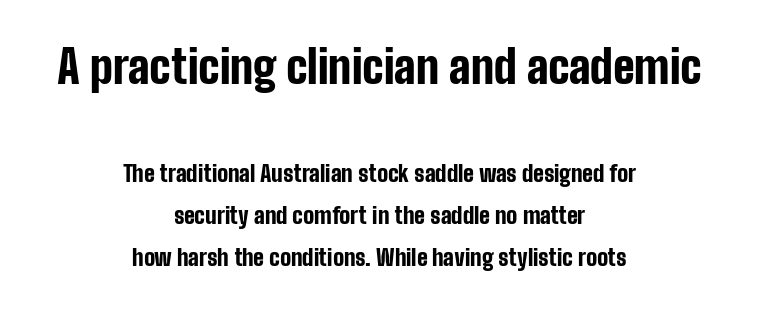
{"serif": "no", "italic": "no", "bold": "yes", "weight": "bold", "width": "condensed", "stroke_contrast": "low", "x_height": "medium", "monospaced": "no", "underline": "no", "align": "center", "line_spacing_ratio": 1.83, "letter_spacing": "normal", "letter_spacing_em": 0.0, "larger_block": "first", "size_ratio": 2.0, "glyph_px": 46}
